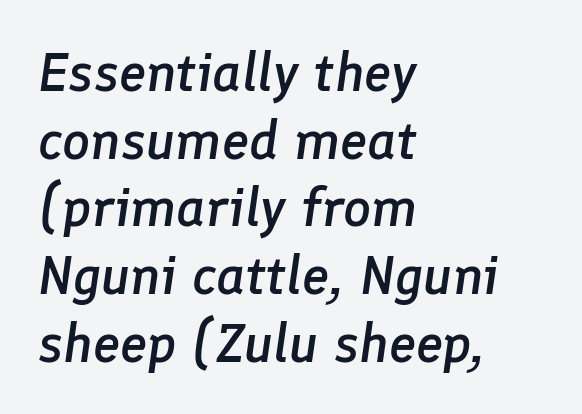
Q: Is the text bold? A: Semi-bold.
Q: Is the text italic (slanted)? A: Yes, it leans right by about 8 degrees.
Q: Is the text underlined? A: No.
Q: How is the paragraph aligned? A: Left-aligned.
Q: Is the spacing between letters normal or unusually wide? A: Normal.
Q: Width (condensed, normal, or wide)? A: Normal.
Q: Stroke contrast? A: Low.
Q: x-height? A: Medium.
Q: Monospaced? A: No.
